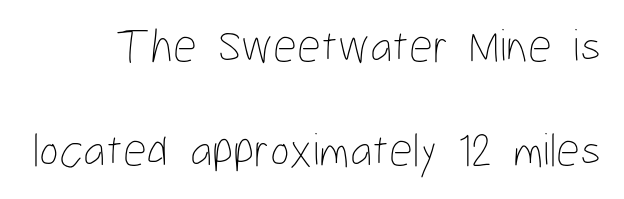
The image shows 47 px thin, condensed type, upright; set loose line spacing (2.22x), normal letter spacing, not underlined; low stroke contrast and a medium x-height.
